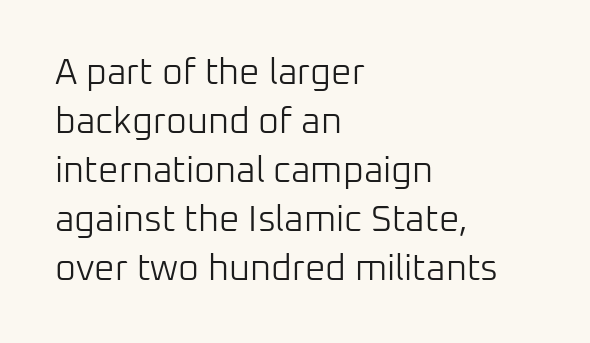
The image shows 36 px light sans-serif type, upright; set left-aligned, normal line spacing (1.36x), normal letter spacing, not underlined; low stroke contrast and a medium x-height.
